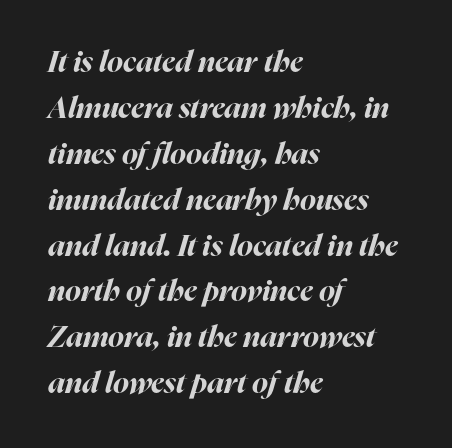
{"italic": "yes", "lean": "right", "slant_degrees": 16, "bold": "yes", "weight": "bold", "width": "normal", "stroke_contrast": "high", "x_height": "medium", "monospaced": "no", "underline": "no", "align": "left", "line_spacing": "normal", "line_spacing_ratio": 1.53, "letter_spacing": "normal", "letter_spacing_em": 0.0, "glyph_px": 30}
